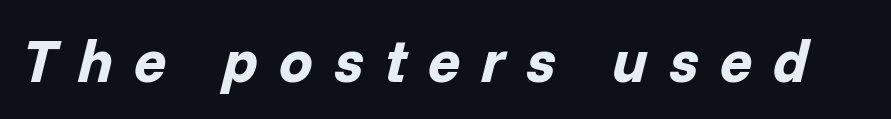
{"italic": "yes", "lean": "right", "slant_degrees": 14, "bold": "yes", "weight": "bold", "width": "normal", "stroke_contrast": "low", "x_height": "medium", "monospaced": "no", "underline": "no", "letter_spacing": "wide", "letter_spacing_em": 0.35, "glyph_px": 60}
